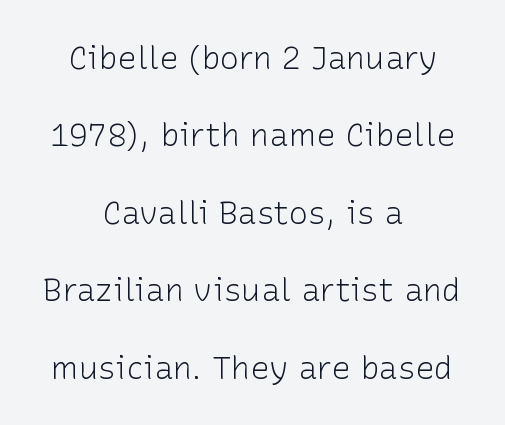
The image shows 32 px light sans-serif type, upright; set centered, loose line spacing (2.42x), normal letter spacing, not underlined; low stroke contrast and a medium x-height.
